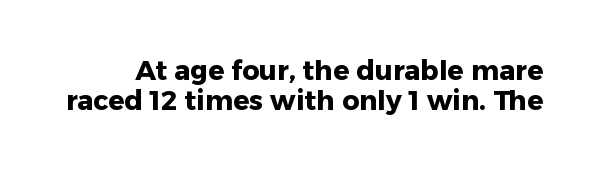
Spacing between characters is what you'd get straight out of the box. A full-strength bold gives these letters their thick strokes. A typesetter would mark this as roman, not italic. What's the leading like? Squeezed, with rows nearly overlapping. Only glyphs here, with clear space below each row.
